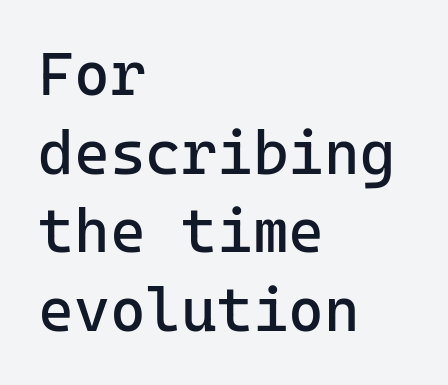
Q: Is the text bold? A: No.
Q: Is the text italic (slanted)? A: No, it is upright.
Q: Is the typeface a serif or a sans-serif typeface? A: Sans-serif.
Q: Is the text underlined? A: No.
Q: How is the paragraph aligned? A: Left-aligned.
Q: Is the spacing between letters normal or unusually wide? A: Normal.
Q: Is the spacing between lines tight, normal or loose? A: Normal.
Q: Width (condensed, normal, or wide)? A: Normal.
Q: Stroke contrast? A: Low.
Q: x-height? A: Medium.
Q: Monospaced? A: Yes.
